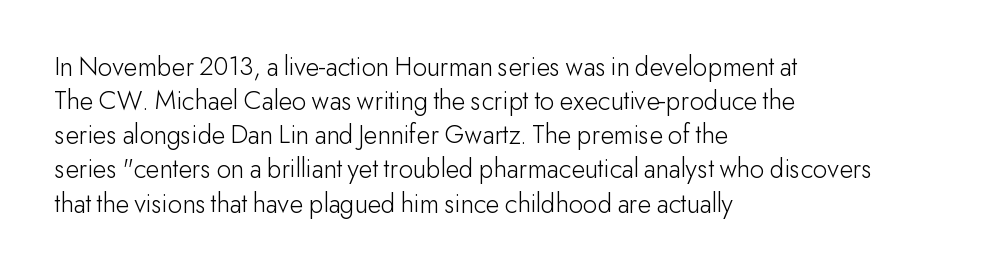
The passage shown is not bold in any degree. The face used here is proportionally spaced, like ordinary book or web type. This sample uses an upright cut, with every glyph sitting square on the baseline. Nobody drew a line under any word here. Font category for this specimen: sans-serif. Horizontally, the lines are justified to the leading edge only.
